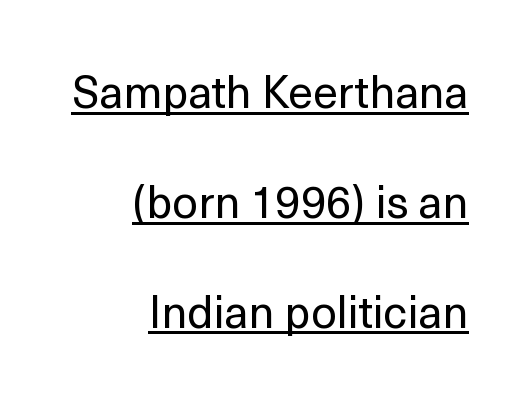
{"serif": "no", "italic": "no", "bold": "no", "weight": "regular", "width": "normal", "x_height": "medium", "monospaced": "no", "underline": "yes", "align": "right", "line_spacing": "loose", "line_spacing_ratio": 2.44, "letter_spacing": "normal", "letter_spacing_em": 0.0, "glyph_px": 45}
